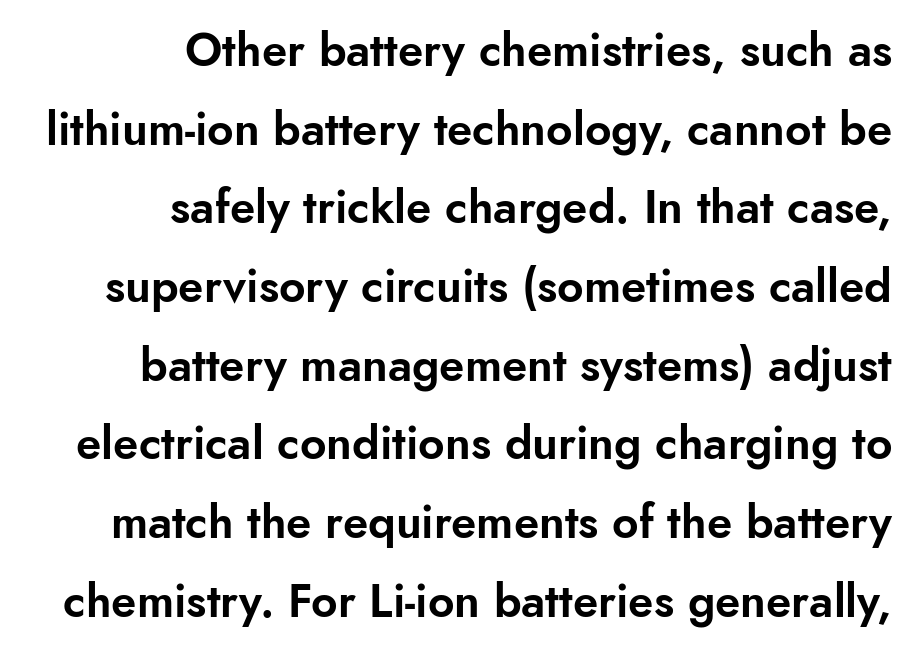
The image shows 46 px sans-serif type, upright; set right-aligned, line spacing 1.71x, normal letter spacing, not underlined; low stroke contrast and a small x-height.
